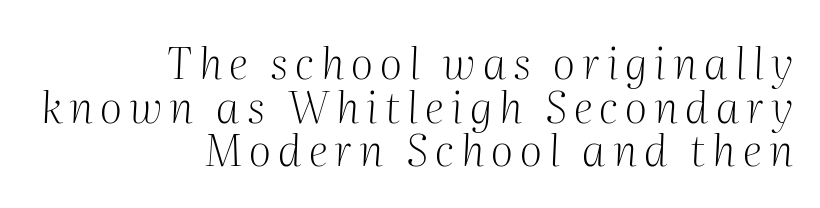
The image shows 44 px light serif type, italic (leaning right); set right-aligned, tight line spacing (0.99x), not underlined; medium stroke contrast and a medium x-height.
